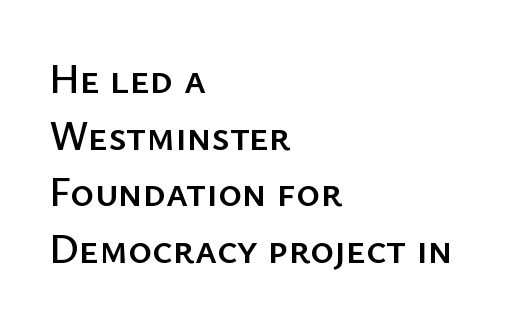
Q: Is the text italic (slanted)? A: No, it is upright.
Q: Is the typeface a serif or a sans-serif typeface? A: Sans-serif.
Q: Is the text underlined? A: No.
Q: How is the paragraph aligned? A: Left-aligned.
Q: Is the spacing between letters normal or unusually wide? A: Normal.
Q: Is the spacing between lines tight, normal or loose? A: Normal.
Q: Width (condensed, normal, or wide)? A: Normal.
Q: Stroke contrast? A: Low.
Q: x-height? A: Medium.
Q: Monospaced? A: No.
